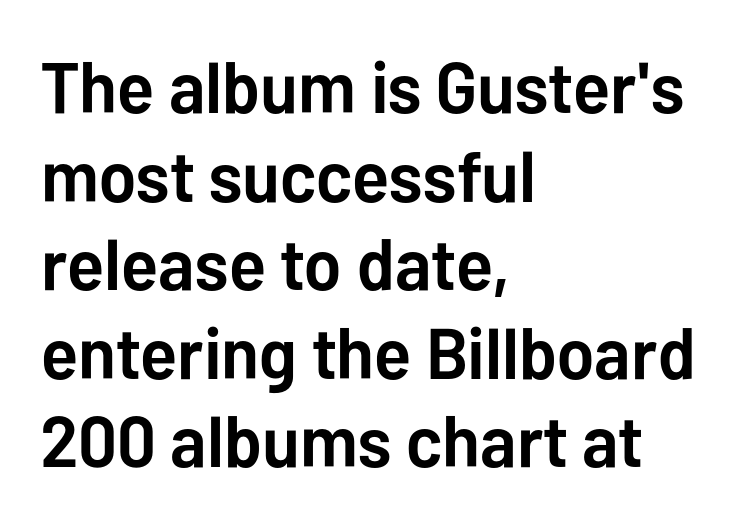
{"serif": "no", "italic": "no", "bold": "yes", "weight": "semibold", "width": "normal", "stroke_contrast": "low", "x_height": "medium", "monospaced": "no", "underline": "no", "align": "left", "line_spacing_ratio": 1.23, "letter_spacing": "normal", "letter_spacing_em": 0.0, "glyph_px": 72}
